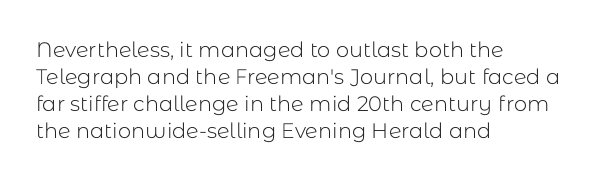
Q: Is the text bold? A: No.
Q: Is the text italic (slanted)? A: No, it is upright.
Q: Is the text underlined? A: No.
Q: How is the paragraph aligned? A: Left-aligned.
Q: Is the spacing between letters normal or unusually wide? A: Normal.
Q: Is the spacing between lines tight, normal or loose? A: Normal.
